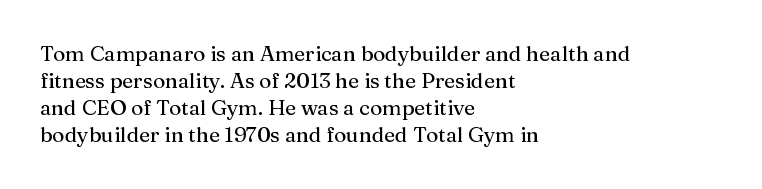
Q: Is the text italic (slanted)? A: No, it is upright.
Q: Is the text underlined? A: No.
Q: How is the paragraph aligned? A: Left-aligned.
Q: Is the spacing between letters normal or unusually wide? A: Normal.
Q: Is the spacing between lines tight, normal or loose? A: Normal.
